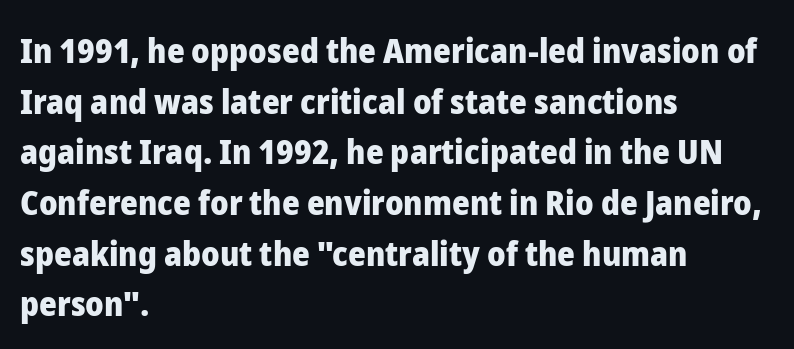
Here the designer chose a conventional face with non-uniform glyph widths. The type is set solid horizontally, with unmodified tracking. The area under the type is left untouched. Every row of glyphs begins at an identical x-position on the left. Students, observe: this is what conventionally led text looks like. Set as a true bold cut, around the 700 mark.
